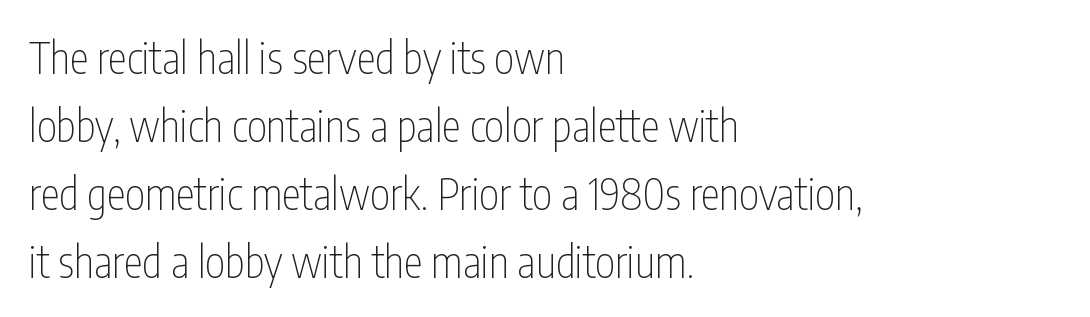
Vertically, the passage feels balanced, rows spaced as you'd expect. Designer's note — italics off, roman on. The font is comparable to plain body text, perhaps lighter. The paragraph shown leans on its left margin. The horizontal fit of the characters is conventional and even.
